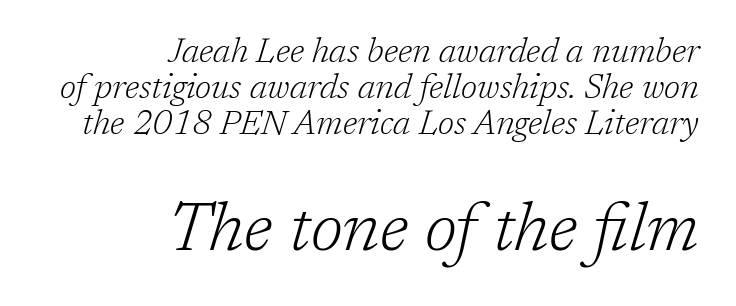
{"serif": "yes", "italic": "yes", "lean": "right", "slant_degrees": 17, "bold": "no", "weight": "light", "width": "normal", "stroke_contrast": "low", "x_height": "medium", "monospaced": "no", "underline": "no", "align": "right", "line_spacing": "tight", "line_spacing_ratio": 1.06, "letter_spacing": "normal", "letter_spacing_em": 0.0, "larger_block": "second", "size_ratio": 2.0, "glyph_px": 68}
